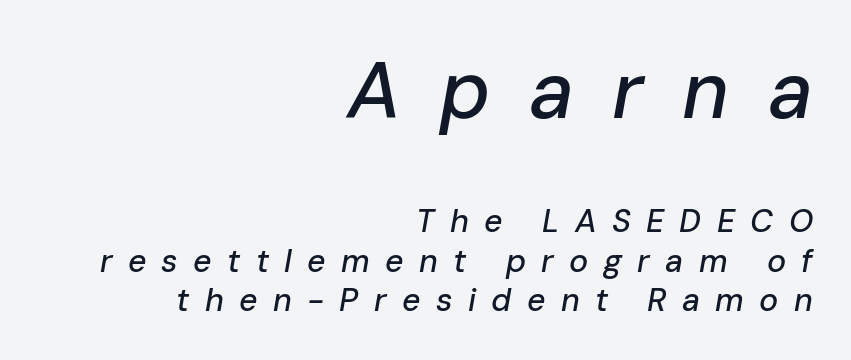
The image shows 80 px text type, italic (leaning right); set right-aligned, line spacing 1.23x, unusually wide letter spacing (+0.48 em), not underlined; the first (top) block is 2.5x larger; low stroke contrast and a medium x-height.
